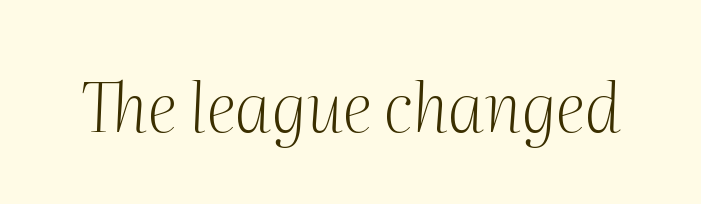
Q: Is the text bold? A: No.
Q: Is the text italic (slanted)? A: Yes, it leans right by about 2 degrees.
Q: Is the typeface a serif or a sans-serif typeface? A: Serif.
Q: Is the text underlined? A: No.
Q: Is the spacing between letters normal or unusually wide? A: Normal.
Q: Width (condensed, normal, or wide)? A: Normal.
Q: Stroke contrast? A: Medium.
Q: x-height? A: Medium.
Q: Monospaced? A: No.
